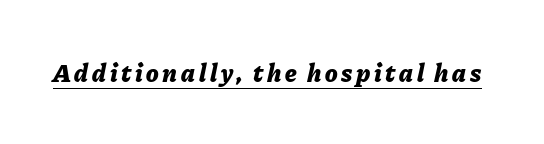
{"italic": "yes", "lean": "right", "slant_degrees": 11, "bold": "yes", "underline": "yes", "glyph_px": 26}
